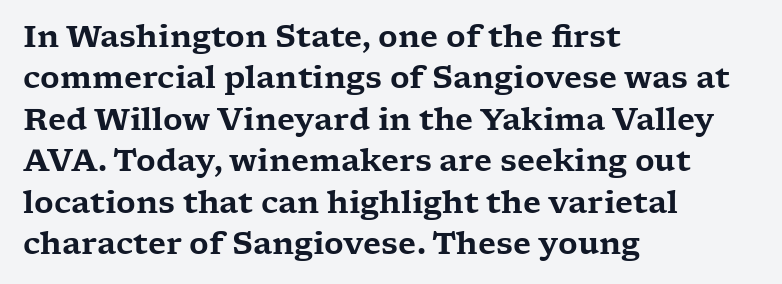
The image shows 30 px wide serif type, upright; set left-aligned, normal line spacing (1.38x), normal letter spacing, not underlined; low stroke contrast and a medium x-height.
